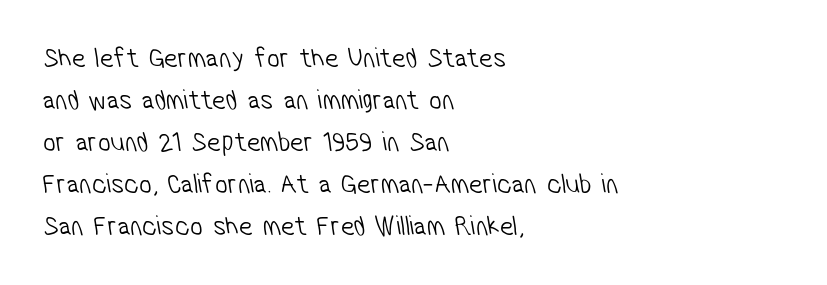
The image shows 28 px light, condensed sans-serif type; set left-aligned, normal line spacing (1.5x), normal letter spacing, not underlined; low stroke contrast and a medium x-height.
